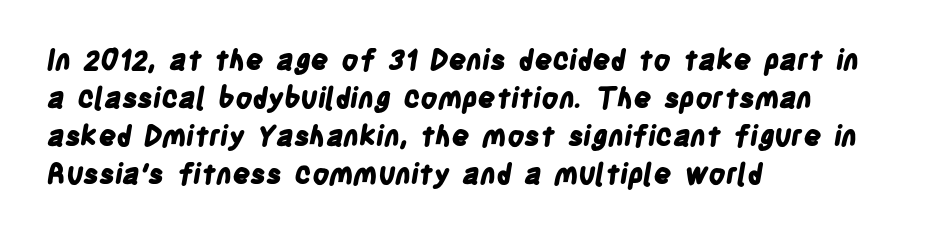
The characters display no serif detailing; their extremities are plain. The letters are bold, with thick, heavy strokes. Compared with a centered layout, this one pins lines to the left instead. The specimen omits any rule beneath the text block's lines. Varying glyph widths throughout — classic text-font behaviour. Each new line begins a customary step beneath the previous one.
